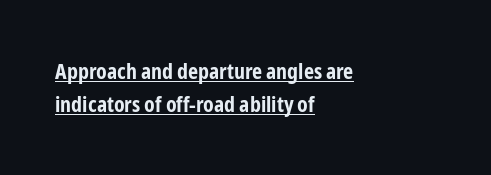
Q: Is the text bold? A: Yes.
Q: Is the text italic (slanted)? A: No, it is upright.
Q: Is the text underlined? A: Yes.
Q: How is the paragraph aligned? A: Left-aligned.
Q: Is the spacing between letters normal or unusually wide? A: Normal.
Q: Is the spacing between lines tight, normal or loose? A: Normal.
